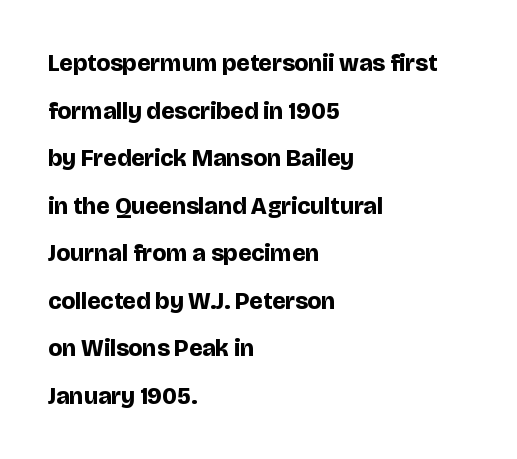
Q: Is the text bold? A: Yes.
Q: Is the text italic (slanted)? A: No, it is upright.
Q: Is the text underlined? A: No.
Q: How is the paragraph aligned? A: Left-aligned.
Q: Is the spacing between letters normal or unusually wide? A: Normal.
Q: Is the spacing between lines tight, normal or loose? A: Loose.
